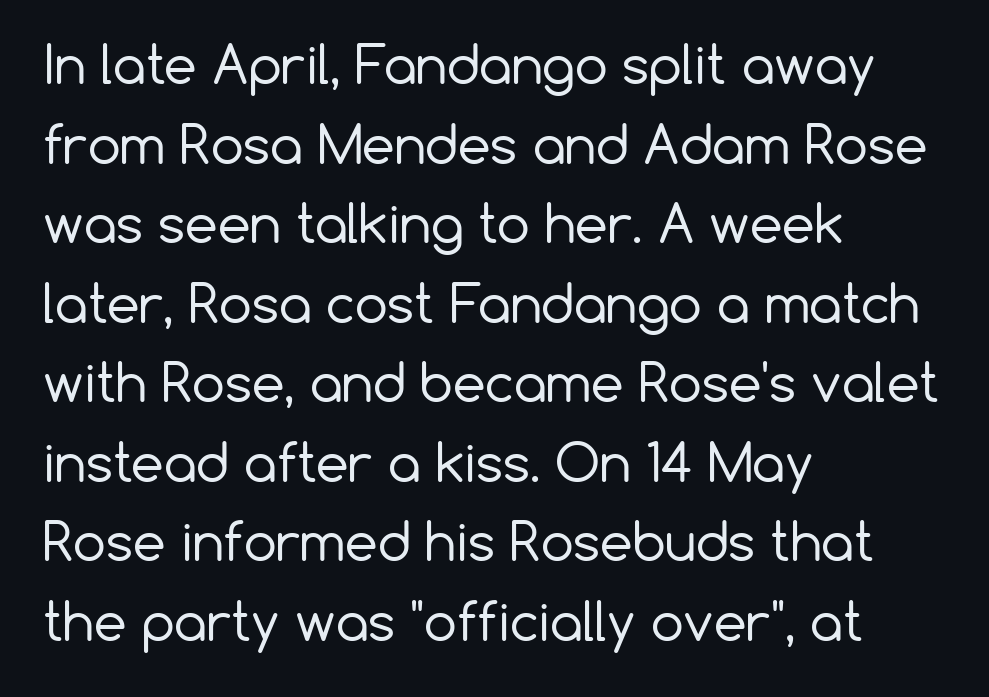
Q: Is the text bold? A: No.
Q: Is the text italic (slanted)? A: No, it is upright.
Q: Is the typeface a serif or a sans-serif typeface? A: Sans-serif.
Q: Is the text underlined? A: No.
Q: How is the paragraph aligned? A: Left-aligned.
Q: Is the spacing between letters normal or unusually wide? A: Normal.
Q: Is the spacing between lines tight, normal or loose? A: Normal.
Q: Width (condensed, normal, or wide)? A: Normal.
Q: Stroke contrast? A: Low.
Q: x-height? A: Medium.
Q: Monospaced? A: No.
